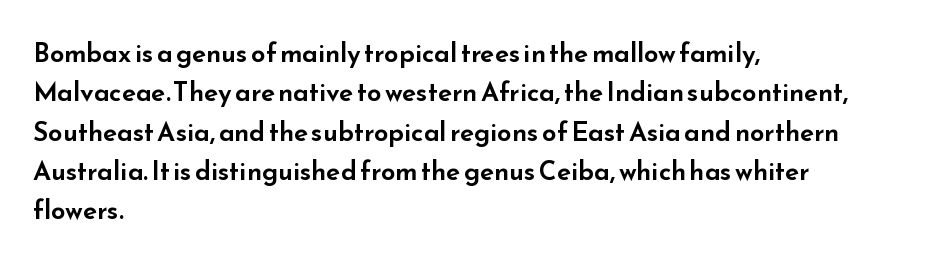
This rendering features lettering with no underline. Every row of glyphs begins at an identical x-position on the left. The leading is moderate, giving the passage an even texture. When letters stand straight like this, we call the style roman or upright.
